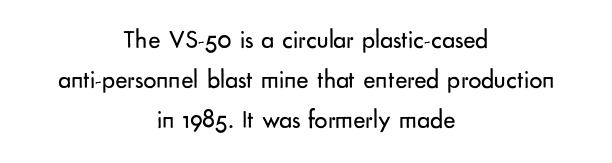
These lines keep a tight, regular rhythm from letter to letter. Rule under the text: the space is simply empty. The designer left line spacing at the default. Heaviness? Minimal to ordinary, like unemphasized prose. These lines were composed using upright roman letters.
